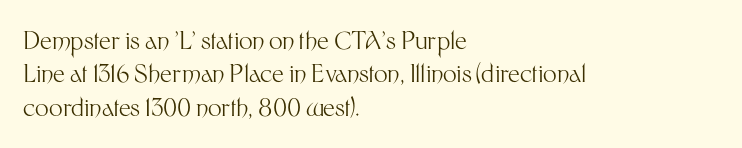
The image shows 24 px text type, upright; set left-aligned, normal line spacing (1.39x), normal letter spacing, not underlined.
